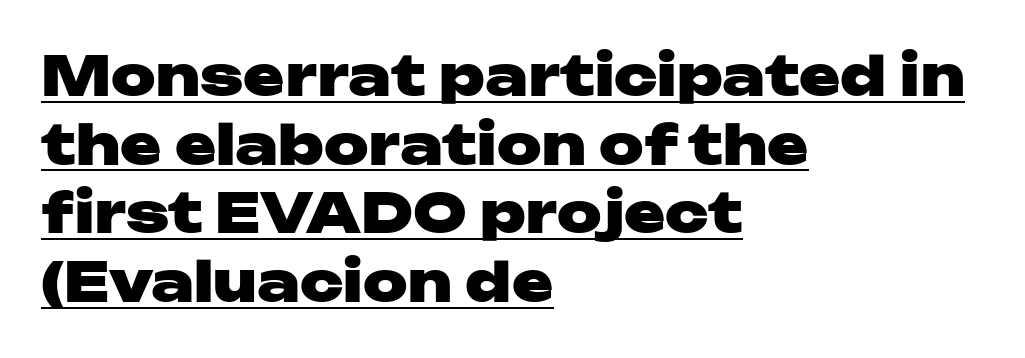
Looks like someone drew a line under every word here. Short and long lines alike share a common starting point at left. Is the letter spacing exaggerated? No — it looks like the ordinary default. Here the designer chose a conventional face with non-uniform glyph widths. The designer went with a sans here, leaving each stem footless. The block of text has a typical density, with ordinary space between rows.
